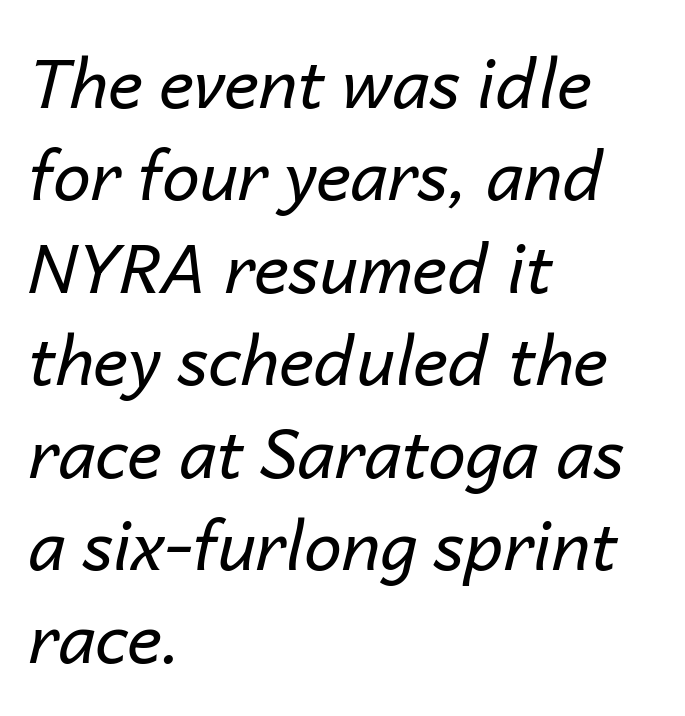
Q: Is the text bold? A: No.
Q: Is the text italic (slanted)? A: Yes, it leans right by about 14 degrees.
Q: Is the text underlined? A: No.
Q: How is the paragraph aligned? A: Left-aligned.
Q: Is the spacing between letters normal or unusually wide? A: Normal.
Q: Is the spacing between lines tight, normal or loose? A: Normal.
Q: Width (condensed, normal, or wide)? A: Normal.
Q: Stroke contrast? A: Low.
Q: x-height? A: Medium.
Q: Monospaced? A: No.
